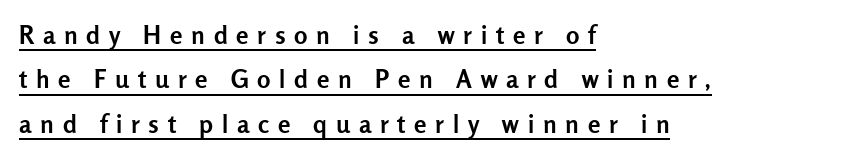
A typographer would call this underscored text. This is heavy type, rendered in bold. The face used here is rendered with a markedly widened letterfit. Short and long lines alike share a common starting point at left.
